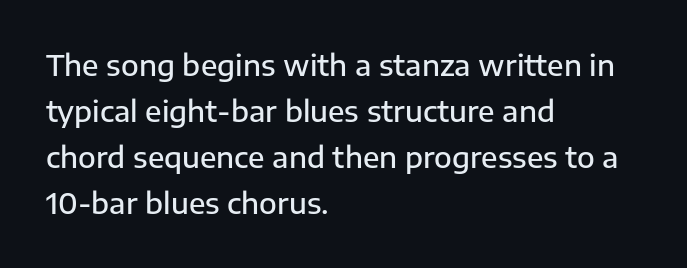
The image shows 29 px semibold sans-serif type, upright; set left-aligned, normal line spacing (1.59x), normal letter spacing, not underlined; low stroke contrast and a medium x-height.
